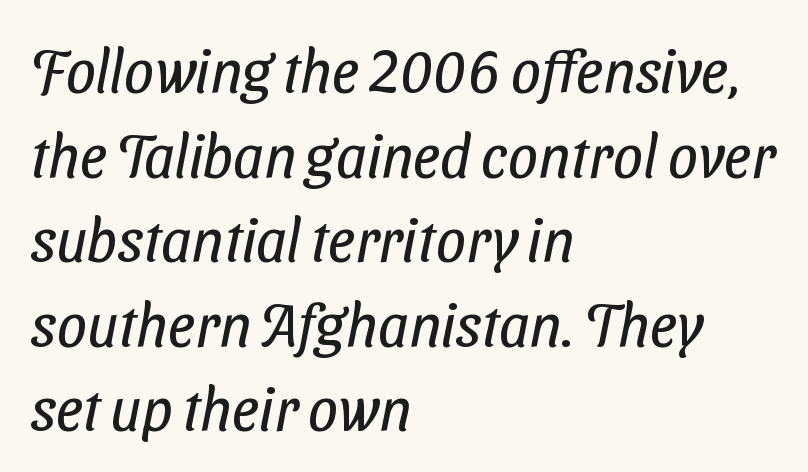
Line starts are locked; line ends wander. Is this a fixed-width face? No — the glyphs have proportional, varying widths. The glyphs are unaccompanied by any horizontal stroke below them. The typeface has the unassuming heft of standard copy or less. There is no visible air inserted between adjacent glyphs. I'd call this a sans setting — the letters go barefoot.
